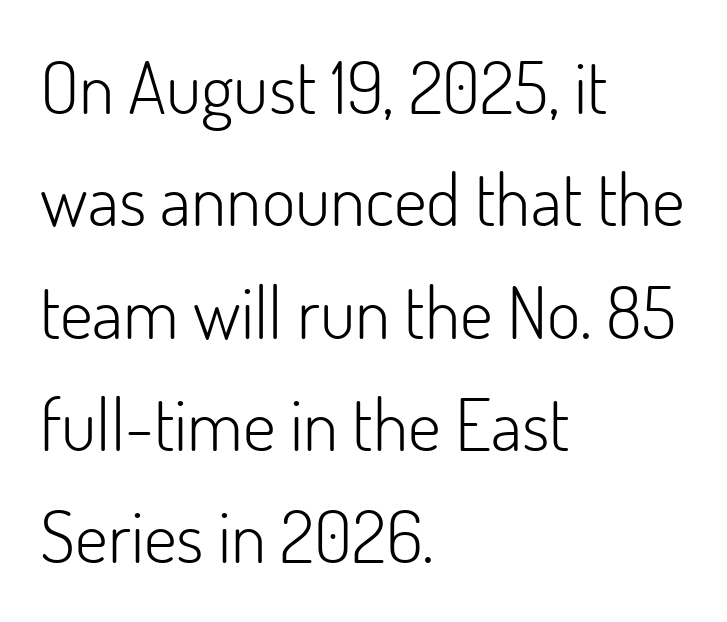
Is the type heavy? It reads as light-to-regular instead. No extra tracking has been applied to these lines. Varying glyph widths throughout — classic text-font behaviour. Decoration check: the copy has no underline. Classification — sans serif. Line starts are locked; line ends wander.
